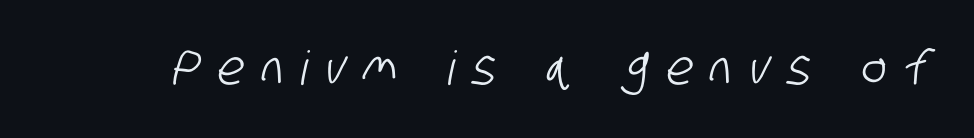
The glyphs in this specimen are sans serif. These lines are rendered in a variable-pitch font. Honestly, the letter spacing is so wide it's the main thing you notice. Lines of text with bare space underneath.
